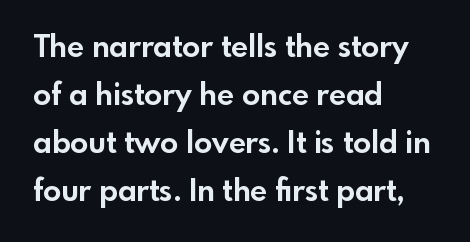
The image shows 30 px bold sans-serif type, upright; set left-aligned, normal line spacing (1.6x), normal letter spacing, not underlined; a small x-height.
